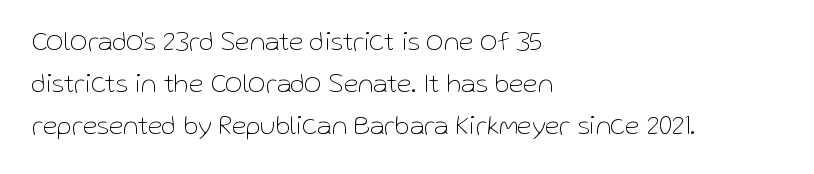
Q: Is the text bold? A: No.
Q: Is the text italic (slanted)? A: No, it is upright.
Q: Is the text underlined? A: No.
Q: How is the paragraph aligned? A: Left-aligned.
Q: Is the spacing between letters normal or unusually wide? A: Normal.
Q: Is the spacing between lines tight, normal or loose? A: Normal.
